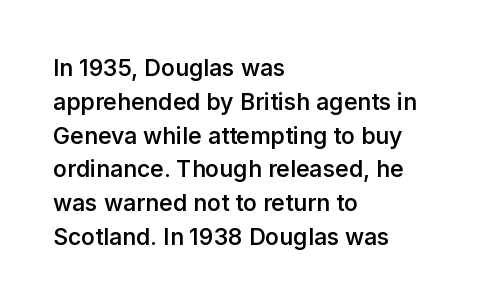
Upright lettering throughout. Reading down the block, your eye returns to a fixed left position each line. Strokes here are thickened, but only to semibold level. Evenly set lines give the paragraph a standard silhouette. Standard letterfit; no display-style spreading of the glyphs. Clear beneath every line of the passage.
